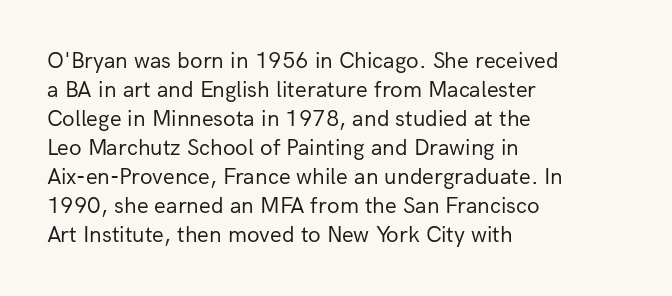
The image shows 23 px text type, upright; set left-aligned, normal line spacing (1.26x), normal letter spacing, not underlined.
